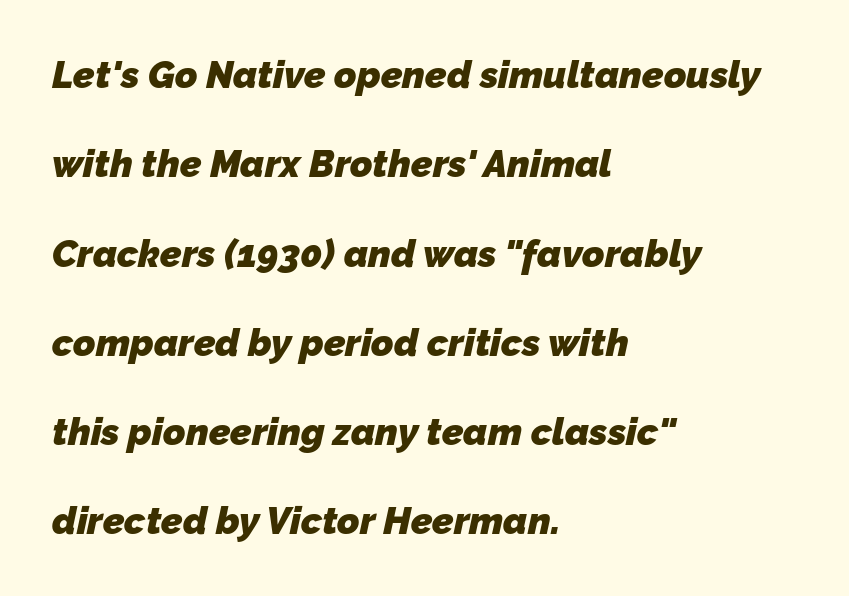
Q: Is the text bold? A: Yes.
Q: Is the typeface a serif or a sans-serif typeface? A: Sans-serif.
Q: Is the text underlined? A: No.
Q: How is the paragraph aligned? A: Left-aligned.
Q: Is the spacing between letters normal or unusually wide? A: Normal.
Q: Is the spacing between lines tight, normal or loose? A: Loose.
Q: Width (condensed, normal, or wide)? A: Normal.
Q: Stroke contrast? A: Low.
Q: x-height? A: Medium.
Q: Monospaced? A: No.
